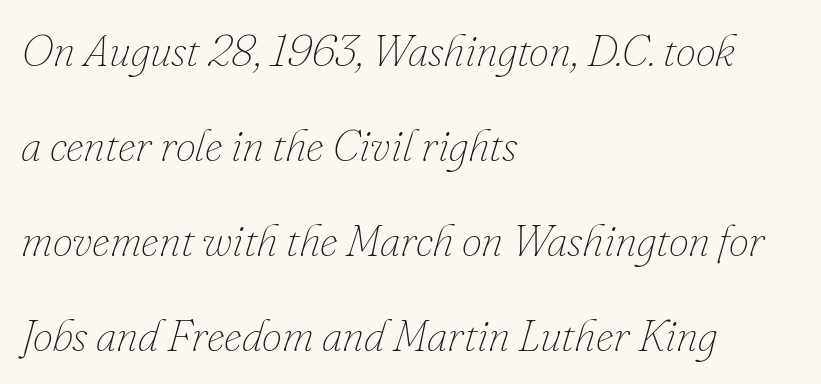
Caption: face not bold, strokes unweighted. Line starts are locked; line ends wander. How are the letters spaced? Ordinarily, with no added tracking. The line-height multiplier appears high, well above default.
